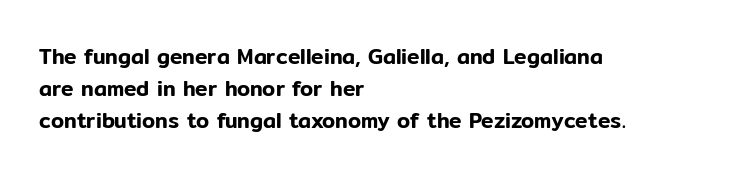
The image shows 21 px text type, upright; set left-aligned, normal line spacing (1.52x), normal letter spacing, not underlined.
